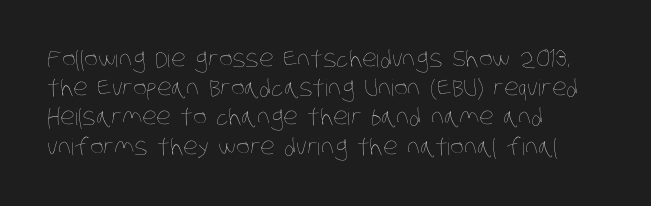
Q: Is the text bold? A: No.
Q: Is the text underlined? A: No.
Q: How is the paragraph aligned? A: Left-aligned.
Q: Is the spacing between letters normal or unusually wide? A: Normal.
Q: Is the spacing between lines tight, normal or loose? A: Normal.
